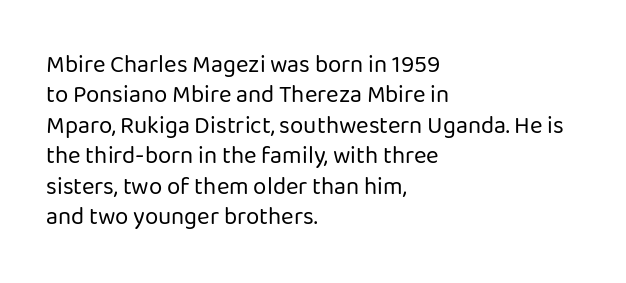
{"italic": "no", "bold": "no", "underline": "no", "align": "left", "line_spacing": "normal", "line_spacing_ratio": 1.27, "letter_spacing": "normal", "letter_spacing_em": 0.0, "glyph_px": 24}
